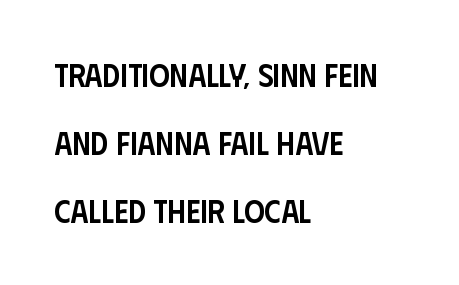
The image shows 32 px semibold, condensed sans-serif type, upright; set left-aligned, loose line spacing (2.13x), normal letter spacing, not underlined; low stroke contrast and a large x-height.
